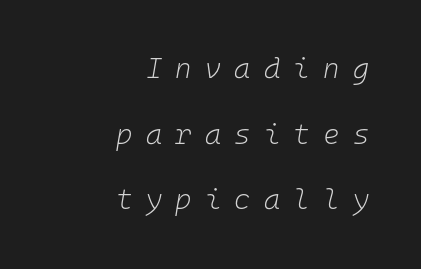
The image shows 28 px light type, italic (leaning right), monospaced; set right-aligned, loose line spacing (2.34x), unusually wide letter spacing (+0.47 em), not underlined; low stroke contrast and a medium x-height.
